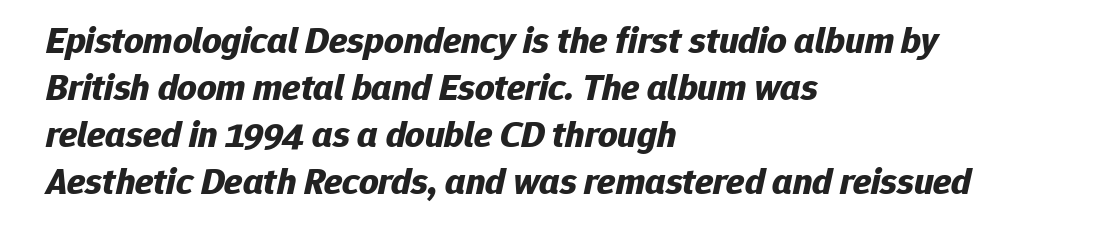
The image shows 38 px bold type, italic (leaning right); set left-aligned, line spacing 1.24x, normal letter spacing, not underlined; low stroke contrast and a medium x-height.
